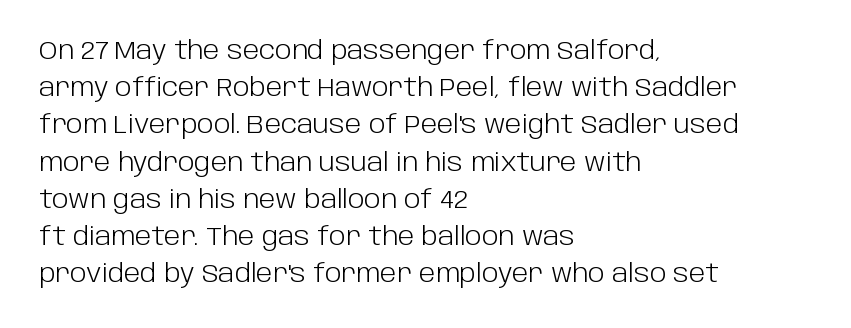
The image shows 25 px text type, upright; set left-aligned, normal line spacing (1.49x), normal letter spacing, not underlined.
